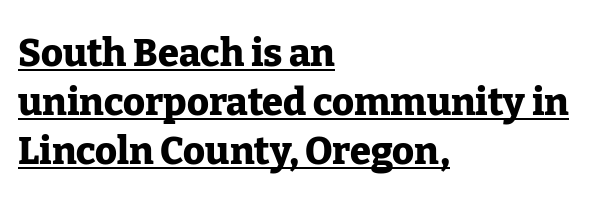
What decoration does the sample have? An underline. Is the type bold? Yes — the strokes are clearly thick and heavy. Honestly, the letter spacing is just normal — you wouldn't notice it. Notice how the stems are strictly vertical — no italics here. The lines sit at an ordinary, default distance from one another. The rag falls on the right side of this text block.
